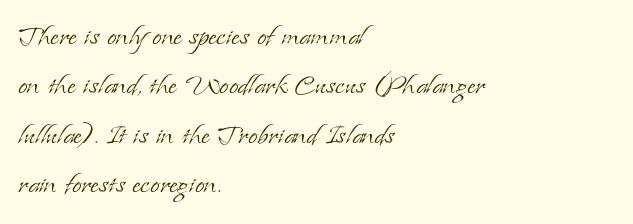
{"serif": "yes", "bold": "no", "weight": "light", "width": "normal", "stroke_contrast": "low", "x_height": "small", "monospaced": "no", "underline": "no", "align": "left", "line_spacing": "normal", "line_spacing_ratio": 1.45, "letter_spacing": "normal", "letter_spacing_em": 0.0, "glyph_px": 34}
